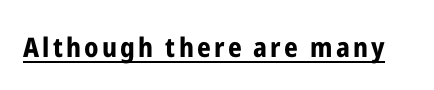
The image shows 27 px bold type, upright; set underlined.
